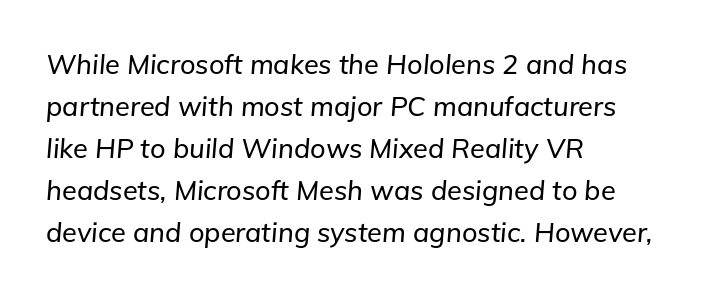
{"italic": "yes", "lean": "right", "slant_degrees": 5, "underline": "no", "align": "left", "line_spacing": "normal", "line_spacing_ratio": 1.56, "letter_spacing": "normal", "letter_spacing_em": 0.0, "glyph_px": 27}
